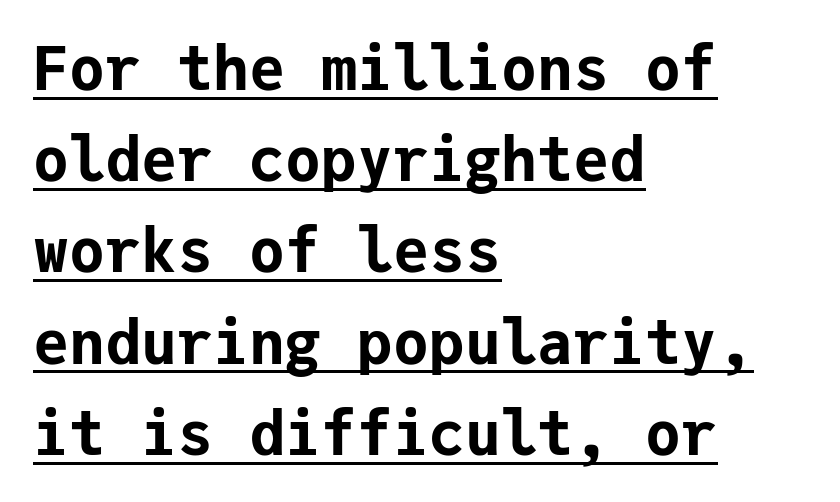
{"serif": "no", "italic": "no", "bold": "yes", "weight": "bold", "width": "normal", "stroke_contrast": "low", "x_height": "medium", "monospaced": "yes", "underline": "yes", "align": "left", "line_spacing": "normal", "line_spacing_ratio": 1.52, "letter_spacing": "normal", "letter_spacing_em": 0.0, "glyph_px": 60}
